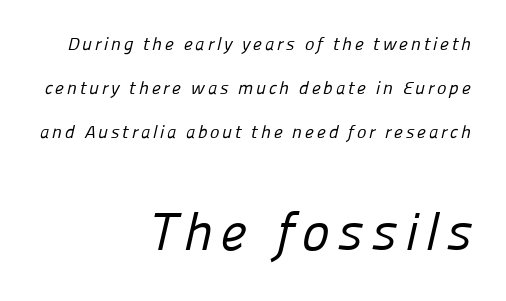
Q: Is the text bold? A: No.
Q: Is the typeface a serif or a sans-serif typeface? A: Sans-serif.
Q: Is the text underlined? A: No.
Q: How is the paragraph aligned? A: Right-aligned.
Q: Is the spacing between lines tight, normal or loose? A: Loose.
Q: Which block of text is set in a larger size, the first (top) or the second (bottom)? A: The second (bottom) one.
Q: Width (condensed, normal, or wide)? A: Normal.
Q: Stroke contrast? A: Low.
Q: x-height? A: Medium.
Q: Monospaced? A: No.
